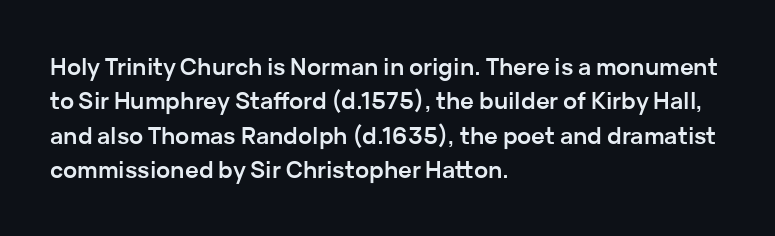
The image shows 23 px bold type, upright; set left-aligned, normal line spacing (1.5x), normal letter spacing, not underlined.
